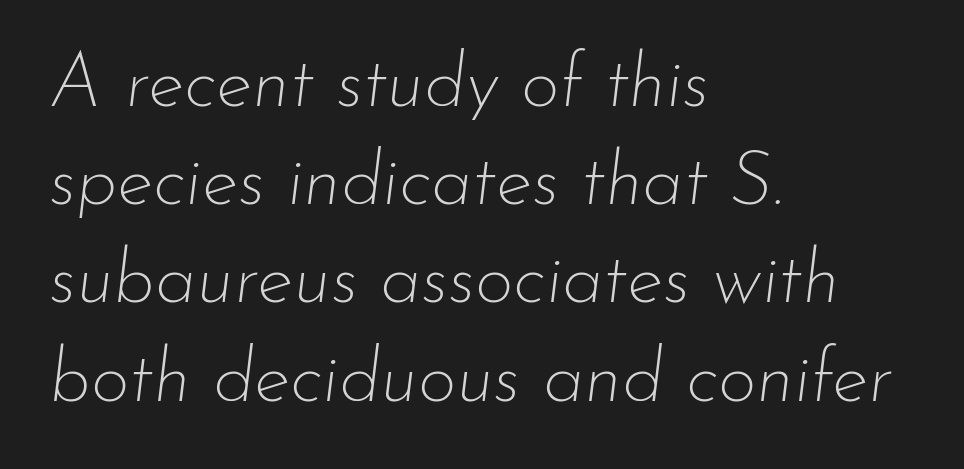
{"italic": "yes", "lean": "right", "slant_degrees": 7, "bold": "no", "weight": "thin", "width": "normal", "stroke_contrast": "low", "x_height": "small", "monospaced": "no", "underline": "no", "align": "left", "line_spacing": "normal", "line_spacing_ratio": 1.31, "letter_spacing": "normal", "letter_spacing_em": 0.0, "glyph_px": 75}
